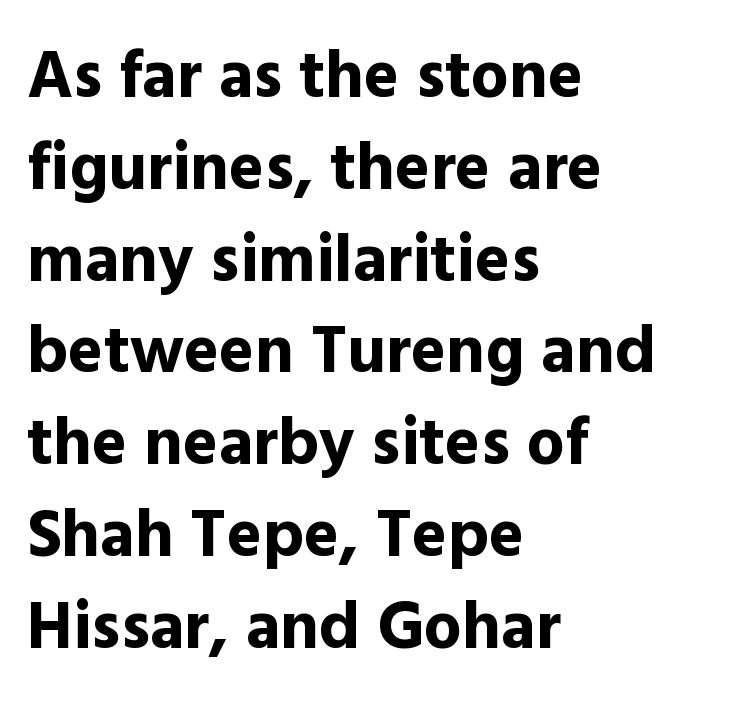
The image shows 67 px bold sans-serif type, upright; set left-aligned, normal line spacing (1.37x), normal letter spacing, not underlined; a medium x-height.
